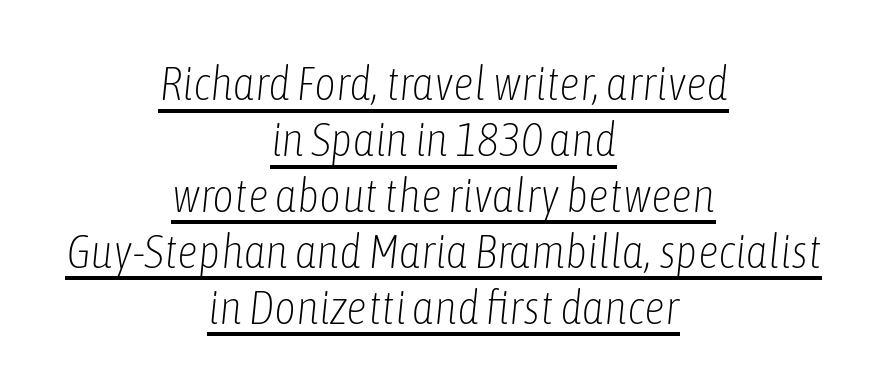
{"italic": "yes", "lean": "right", "slant_degrees": 6, "bold": "no", "weight": "light", "width": "condensed", "stroke_contrast": "low", "x_height": "medium", "monospaced": "no", "underline": "yes", "align": "center", "line_spacing_ratio": 1.19, "letter_spacing": "normal", "letter_spacing_em": 0.0, "glyph_px": 47}
